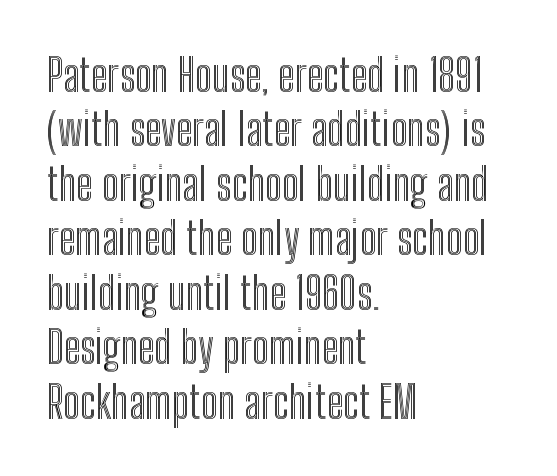
Spacing verdict: proportional, widths tailored to each character. In CSS terms this would be text-align: left. The rendering keeps characters at their native spacing. The type sits square on the baseline with zero lean. No word sits above an underline.
